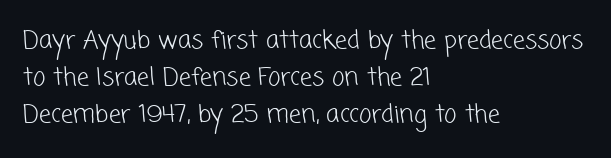
{"bold": "no", "underline": "no", "align": "left", "line_spacing": "normal", "line_spacing_ratio": 1.55, "letter_spacing": "normal", "letter_spacing_em": 0.0, "glyph_px": 24}
